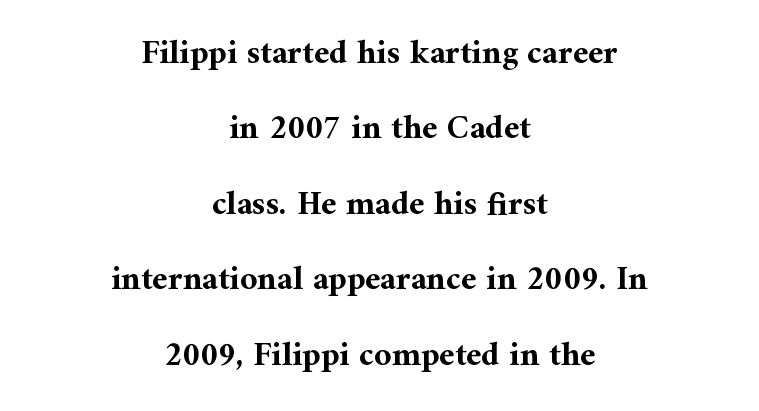
Q: Is the text bold? A: Yes.
Q: Is the text italic (slanted)? A: No, it is upright.
Q: Is the typeface a serif or a sans-serif typeface? A: Serif.
Q: Is the text underlined? A: No.
Q: How is the paragraph aligned? A: Centered.
Q: Is the spacing between letters normal or unusually wide? A: Normal.
Q: Is the spacing between lines tight, normal or loose? A: Loose.
Q: Width (condensed, normal, or wide)? A: Normal.
Q: Stroke contrast? A: Medium.
Q: x-height? A: Medium.
Q: Monospaced? A: No.
